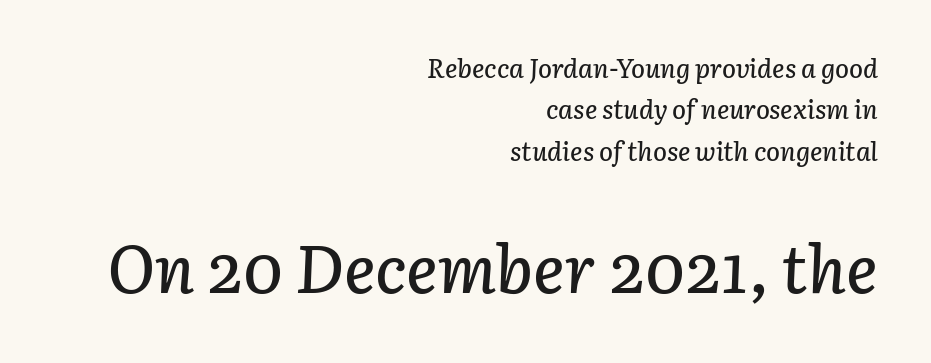
Q: Is the text italic (slanted)? A: Yes, it leans right by about 3 degrees.
Q: Is the text underlined? A: No.
Q: How is the paragraph aligned? A: Right-aligned.
Q: Is the spacing between letters normal or unusually wide? A: Normal.
Q: Is the spacing between lines tight, normal or loose? A: Normal.
Q: Which block of text is set in a larger size, the first (top) or the second (bottom)? A: The second (bottom) one.
Q: Width (condensed, normal, or wide)? A: Normal.
Q: Stroke contrast? A: Low.
Q: x-height? A: Medium.
Q: Monospaced? A: No.
